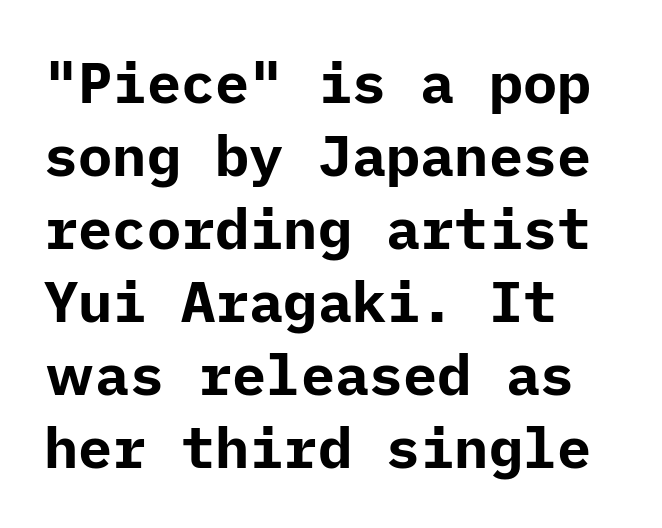
Q: Is the text bold? A: Yes.
Q: Is the text italic (slanted)? A: No, it is upright.
Q: Is the typeface a serif or a sans-serif typeface? A: Sans-serif.
Q: Is the text underlined? A: No.
Q: How is the paragraph aligned? A: Left-aligned.
Q: Is the spacing between letters normal or unusually wide? A: Normal.
Q: Is the spacing between lines tight, normal or loose? A: Normal.
Q: Width (condensed, normal, or wide)? A: Normal.
Q: Stroke contrast? A: Low.
Q: x-height? A: Medium.
